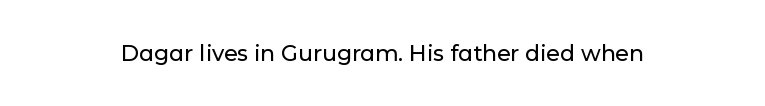
Q: Is the text italic (slanted)? A: No, it is upright.
Q: Is the text underlined? A: No.
Q: Is the spacing between letters normal or unusually wide? A: Normal.
